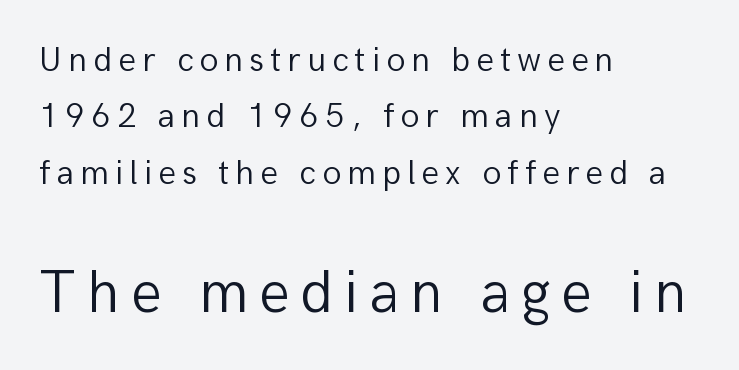
Q: Is the text bold? A: No.
Q: Is the text italic (slanted)? A: No, it is upright.
Q: Is the typeface a serif or a sans-serif typeface? A: Sans-serif.
Q: Is the text underlined? A: No.
Q: How is the paragraph aligned? A: Left-aligned.
Q: Is the spacing between lines tight, normal or loose? A: Normal.
Q: Which block of text is set in a larger size, the first (top) or the second (bottom)? A: The second (bottom) one.
Q: Width (condensed, normal, or wide)? A: Normal.
Q: Stroke contrast? A: Low.
Q: x-height? A: Medium.
Q: Monospaced? A: No.
